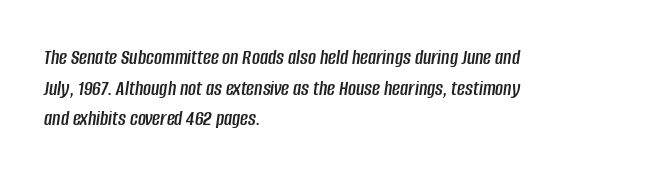
Slant detected: the letters are inclined. Honestly, there is no underline to notice here at all. In terms of letterspacing, this is plain default setting. One glance says typical: line gaps are just what's usual. Teacher's note: observe the even left margin — that is flush-left alignment.
